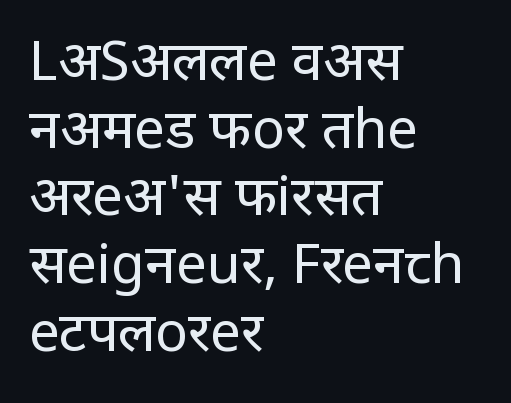
Q: Is the text bold? A: No.
Q: Is the text italic (slanted)? A: No, it is upright.
Q: Is the typeface a serif or a sans-serif typeface? A: Sans-serif.
Q: Is the text underlined? A: No.
Q: How is the paragraph aligned? A: Left-aligned.
Q: Is the spacing between letters normal or unusually wide? A: Normal.
Q: Width (condensed, normal, or wide)? A: Condensed.
Q: Stroke contrast? A: Low.
Q: x-height? A: Large.
Q: Monospaced? A: No.
